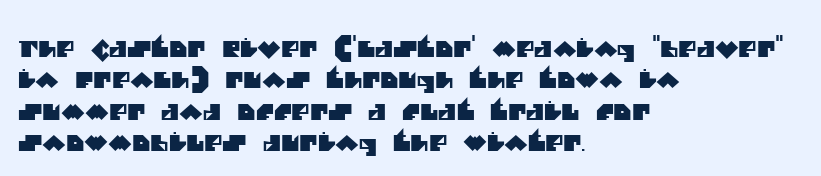
The image shows 22 px text type; set left-aligned, normal line spacing (1.43x), normal letter spacing, not underlined.
